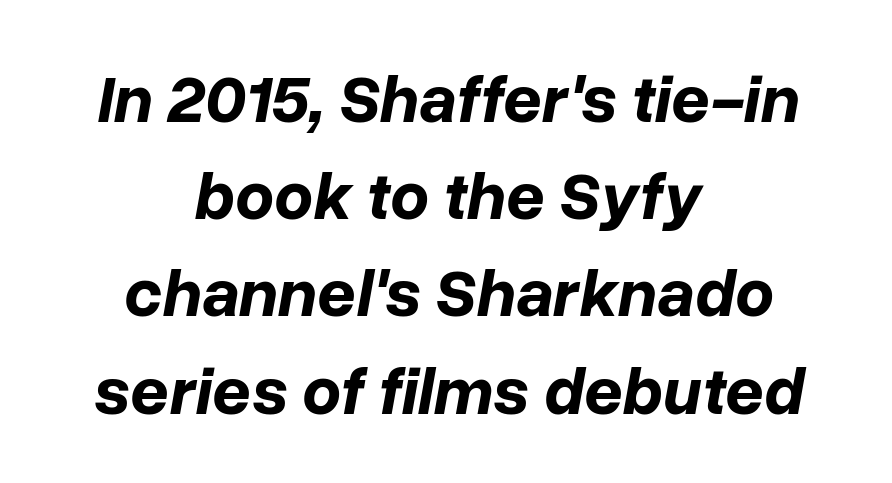
The image shows 68 px bold type, italic (leaning right); set centered, normal line spacing (1.43x), normal letter spacing, not underlined; low stroke contrast and a medium x-height.
